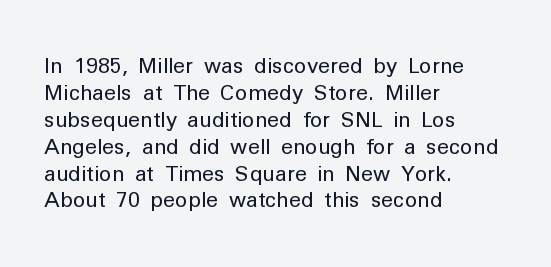
These lines keep a tight, regular rhythm from letter to letter. The rows are spaced the way most documents space them. Nothing heavy about these letters — not bold at all. A roman cut, with each character standing at attention. Check under the words: just untouched page. All the whitespace from short lines collects on the right.
